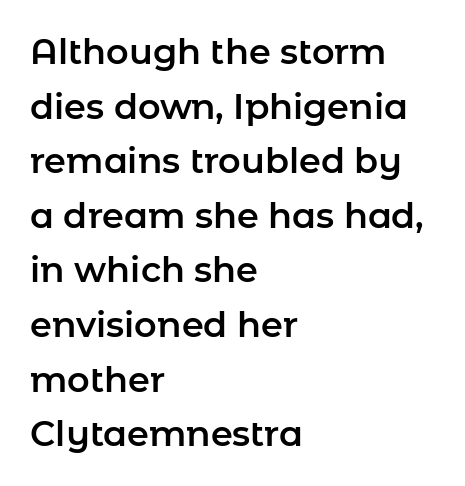
Q: Is the text italic (slanted)? A: No, it is upright.
Q: Is the typeface a serif or a sans-serif typeface? A: Sans-serif.
Q: Is the text underlined? A: No.
Q: How is the paragraph aligned? A: Left-aligned.
Q: Is the spacing between letters normal or unusually wide? A: Normal.
Q: Is the spacing between lines tight, normal or loose? A: Normal.
Q: Width (condensed, normal, or wide)? A: Normal.
Q: Stroke contrast? A: Low.
Q: x-height? A: Medium.
Q: Monospaced? A: No.
